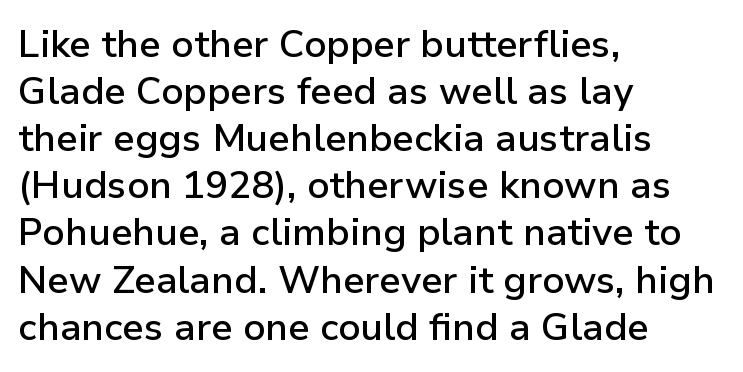
The image shows 38 px semibold sans-serif type, upright; set left-aligned, line spacing 1.24x, normal letter spacing, not underlined; low stroke contrast and a medium x-height.
